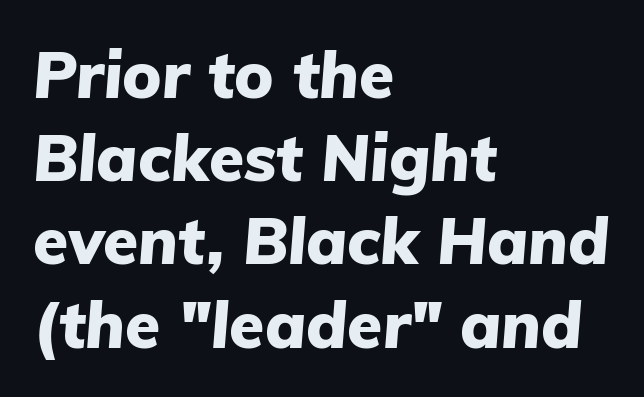
The image shows 64 px heavy type, italic (leaning right); set left-aligned, normal line spacing (1.3x), normal letter spacing, not underlined; low stroke contrast and a medium x-height.
